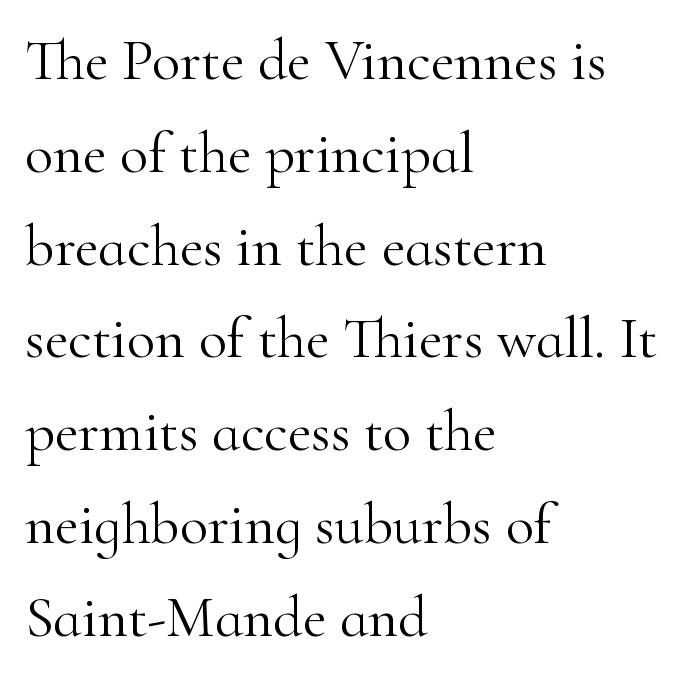
The passage is arranged the way most books set body copy — flush left. The rows are spaced the way most documents space them. Posture: straight, roman, zero tilt. Character widths vary here, with narrow letters taking less room than wide ones. Each letter's strokes conclude with small projecting serifs.
